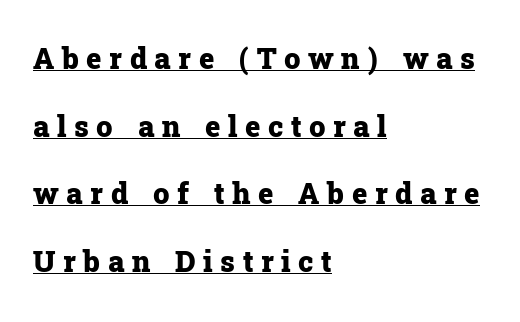
Typeset ragged right — the left edge is the straight one. Regarding leading, the lines here are spaced well apart. Heavy, bold letterforms. Unlike a clean sans, this face finishes its strokes with serifs.
